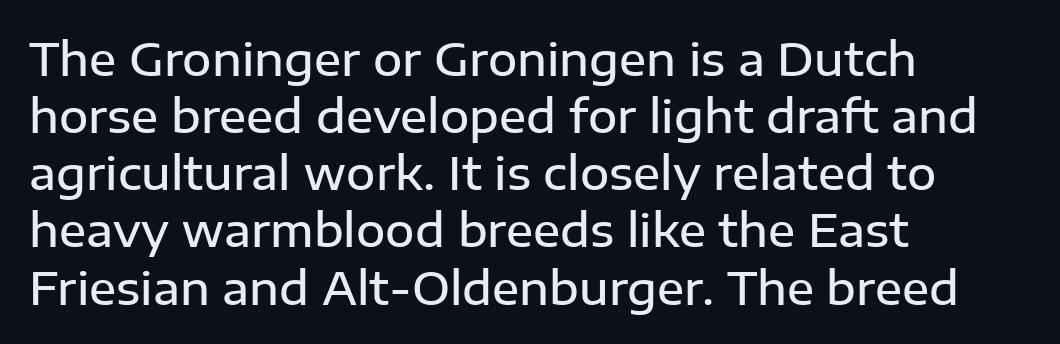
{"serif": "no", "italic": "no", "bold": "semi", "weight": "semibold", "width": "normal", "stroke_contrast": "low", "x_height": "medium", "monospaced": "no", "underline": "no", "align": "left", "line_spacing": "normal", "line_spacing_ratio": 1.27, "letter_spacing": "normal", "letter_spacing_em": 0.0, "glyph_px": 45}
